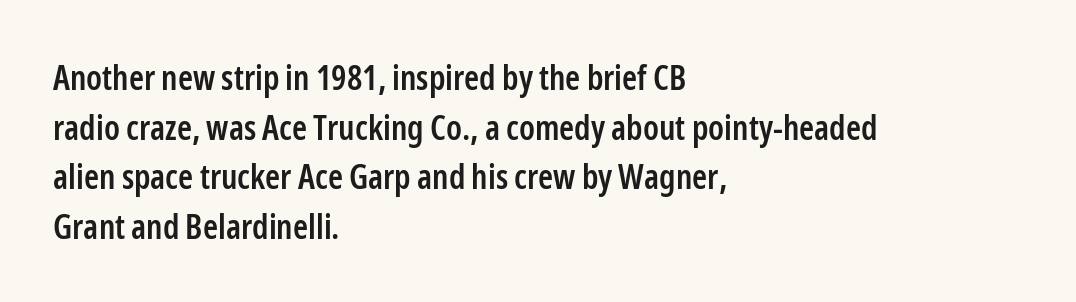
The image shows 34 px semibold, condensed sans-serif type, upright; set left-aligned, normal line spacing (1.46x), normal letter spacing, not underlined; low stroke contrast and a medium x-height.
